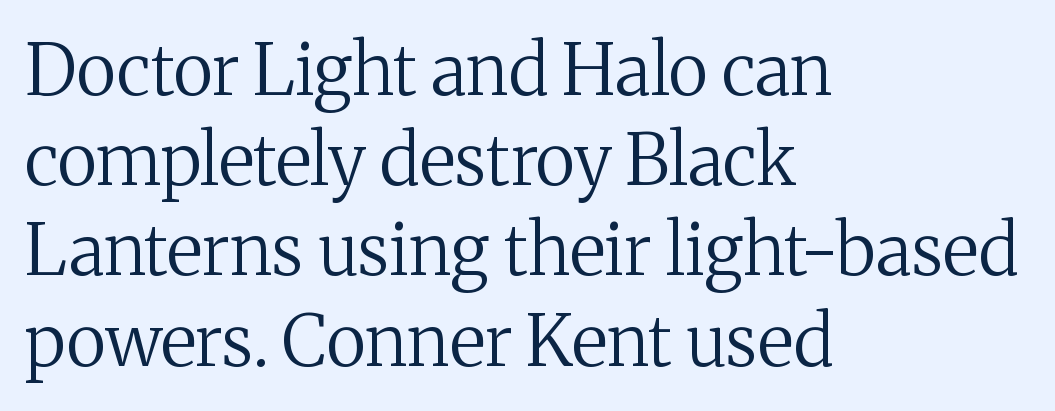
{"serif": "yes", "italic": "no", "bold": "no", "weight": "regular", "width": "normal", "stroke_contrast": "medium", "x_height": "medium", "monospaced": "no", "underline": "no", "align": "left", "line_spacing": "normal", "line_spacing_ratio": 1.27, "letter_spacing": "normal", "letter_spacing_em": 0.0, "glyph_px": 71}
